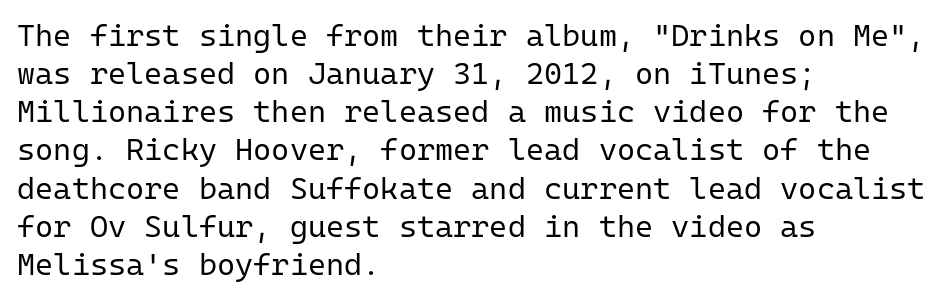
Underline: absent. The strokes carry an ordinary text weight at most. You could call the tracking neutral — neither tight nor loose. Line starts are locked; line ends wander. A typesetter would call this monospace, since all characters share one set width. Nope, not italic — everything's standing straight.
